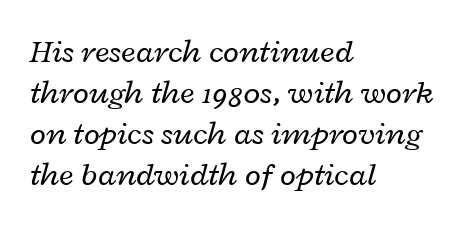
The image shows 33 px regular-weight, wide type, italic (leaning right); set left-aligned, line spacing 1.24x, normal letter spacing, not underlined; low stroke contrast and a medium x-height.
